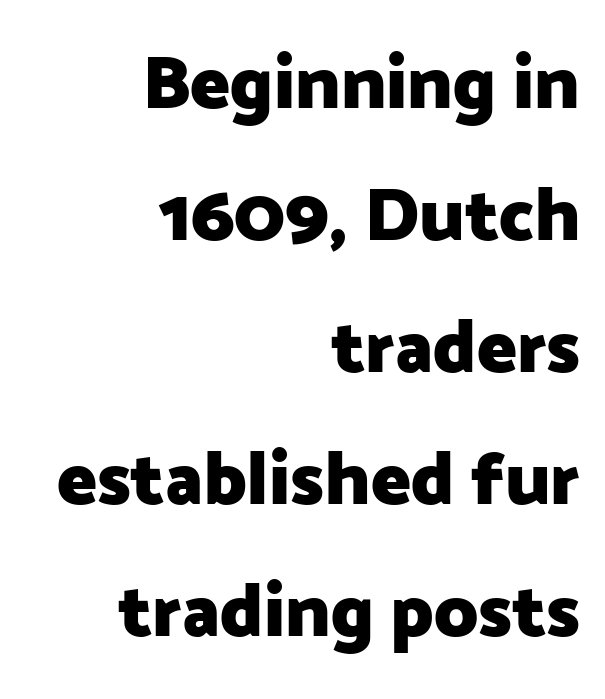
Every stem runs plumb, perpendicular to the baseline. Heavy, bold letterforms. The face used here is proportionally spaced, like ordinary book or web type. In CSS terms this would be text-align: right. Classification — sans serif. No extra tracking has been applied to these lines.
